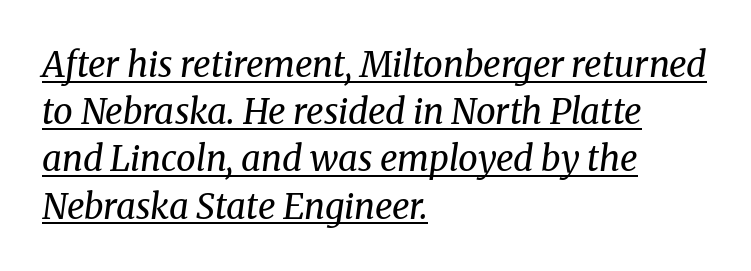
Q: Is the text bold? A: No.
Q: Is the text italic (slanted)? A: Yes, it leans right by about 8 degrees.
Q: Is the typeface a serif or a sans-serif typeface? A: Serif.
Q: Is the text underlined? A: Yes.
Q: How is the paragraph aligned? A: Left-aligned.
Q: Is the spacing between letters normal or unusually wide? A: Normal.
Q: Is the spacing between lines tight, normal or loose? A: Normal.
Q: Width (condensed, normal, or wide)? A: Normal.
Q: Stroke contrast? A: Medium.
Q: x-height? A: Medium.
Q: Monospaced? A: No.
